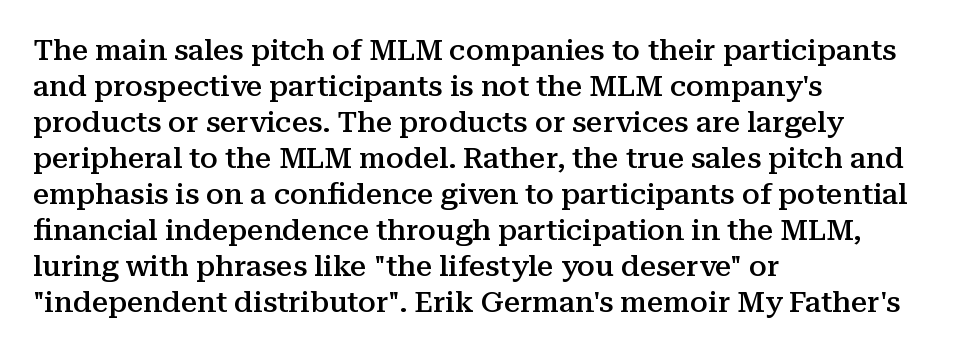
{"serif": "yes", "italic": "no", "bold": "semi", "weight": "semibold", "width": "normal", "stroke_contrast": "medium", "x_height": "medium", "monospaced": "no", "underline": "no", "align": "left", "line_spacing_ratio": 1.24, "letter_spacing": "normal", "letter_spacing_em": 0.0, "glyph_px": 29}
